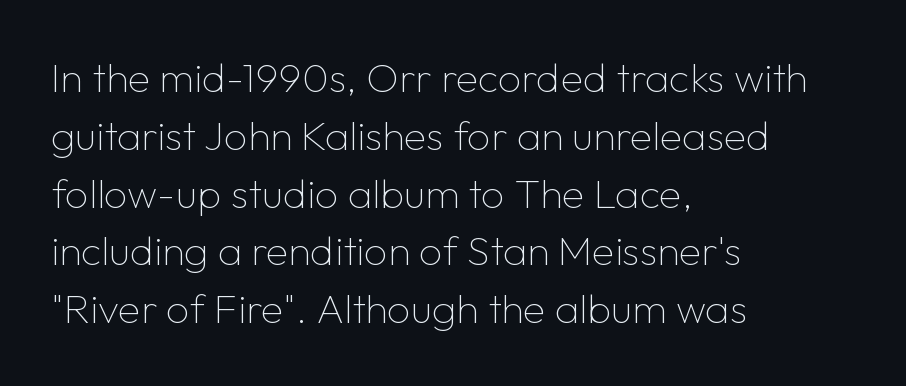
Is the block centered? No — it sits flush against the left margin. The letters carry no serifs — their stems end cleanly without finishing strokes. The letters look calm and open, with moderate or lighter stems. The letters advance in unequal steps, a hallmark of proportional type. You could call the tracking neutral — neither tight nor loose.
